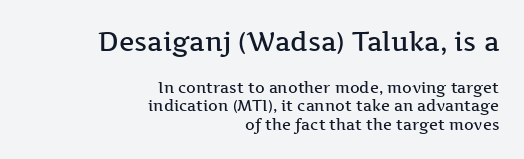
The image shows 26 px text type, upright; set right-aligned, line spacing 1.23x, normal letter spacing, not underlined; the first (top) block is 1.73x larger.
